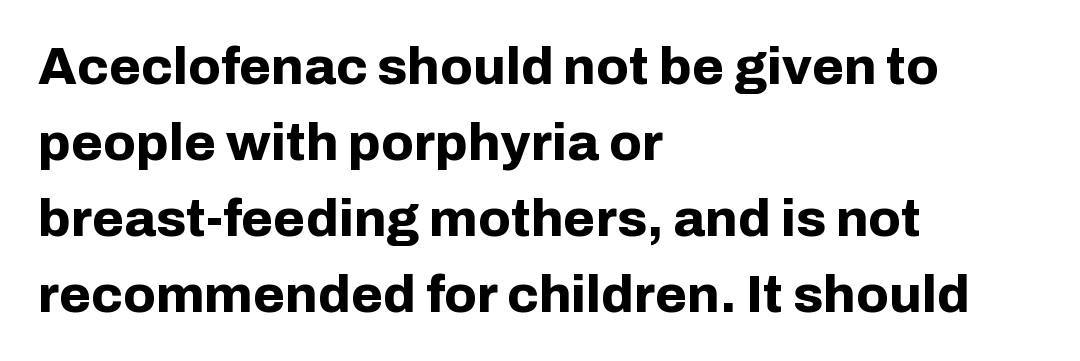
The image shows 52 px bold sans-serif type, upright; set left-aligned, normal line spacing (1.46x), normal letter spacing, not underlined; low stroke contrast and a medium x-height.
